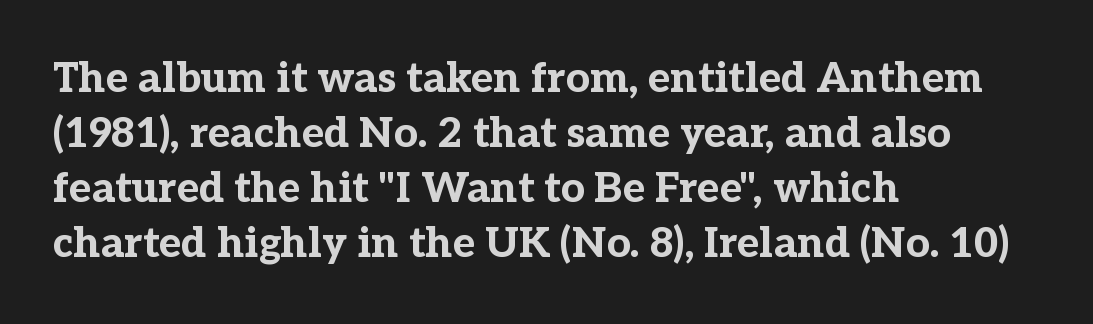
The image shows 42 px bold serif type, upright; set left-aligned, normal line spacing (1.31x), normal letter spacing, not underlined; low stroke contrast and a medium x-height.
